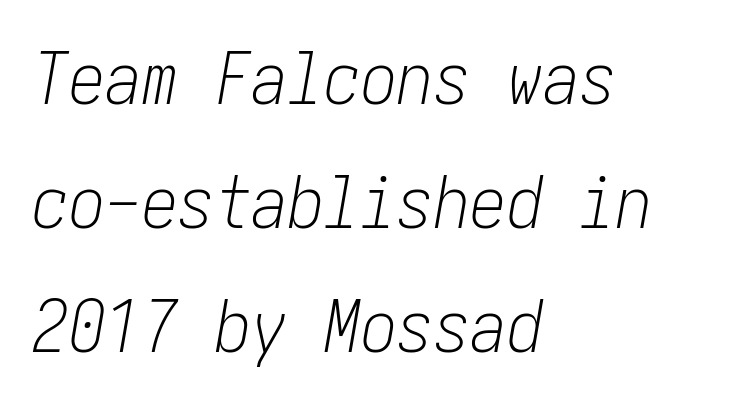
Q: Is the text bold? A: No.
Q: Is the text italic (slanted)? A: Yes, it leans right by about 10 degrees.
Q: Is the text underlined? A: No.
Q: How is the paragraph aligned? A: Left-aligned.
Q: Is the spacing between letters normal or unusually wide? A: Normal.
Q: Is the spacing between lines tight, normal or loose? A: Normal.
Q: Width (condensed, normal, or wide)? A: Condensed.
Q: Stroke contrast? A: Low.
Q: x-height? A: Medium.
